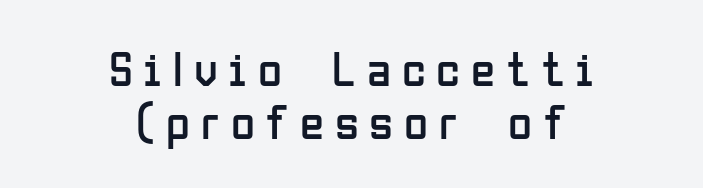
The image shows 49 px regular-weight, condensed sans-serif type, upright; set centered, tight line spacing (1.09x), unusually wide letter spacing (+0.22 em), not underlined; low stroke contrast and a medium x-height.
